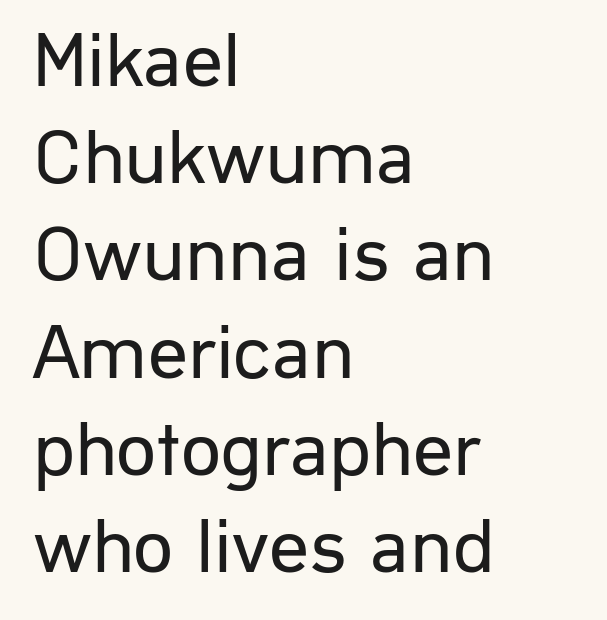
{"serif": "no", "italic": "no", "bold": "no", "weight": "regular", "width": "normal", "stroke_contrast": "low", "x_height": "medium", "monospaced": "no", "underline": "no", "align": "left", "line_spacing_ratio": 1.23, "letter_spacing": "normal", "letter_spacing_em": 0.0, "glyph_px": 79}
